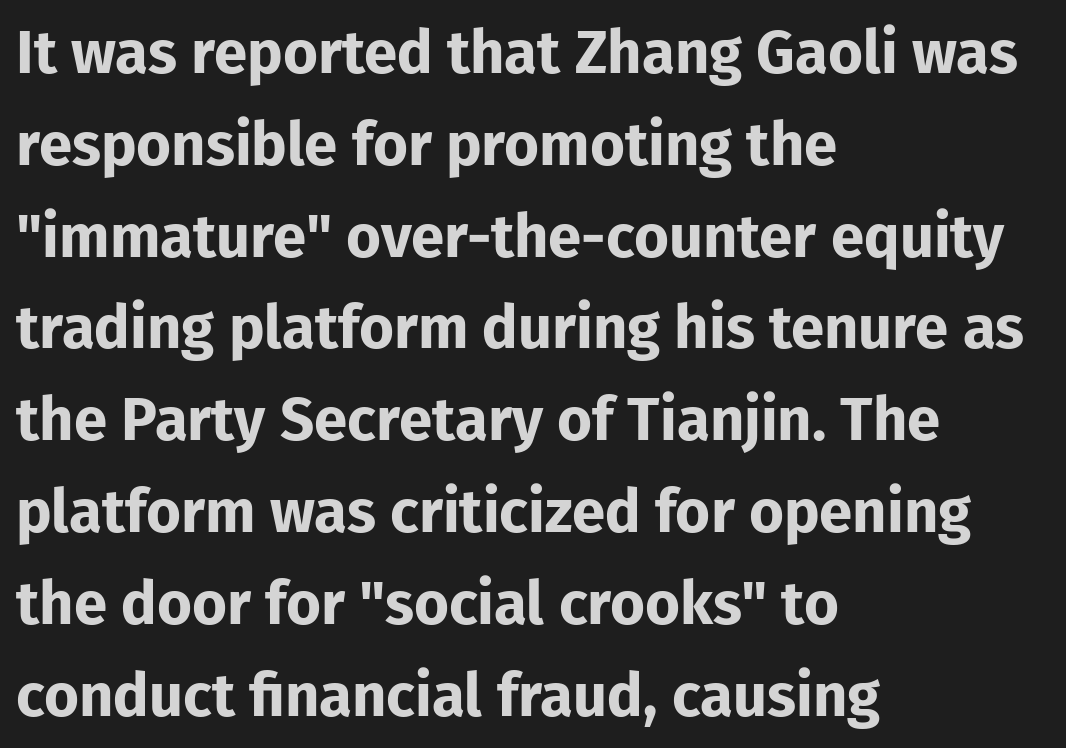
Q: Is the text bold? A: Yes.
Q: Is the text italic (slanted)? A: No, it is upright.
Q: Is the typeface a serif or a sans-serif typeface? A: Sans-serif.
Q: Is the text underlined? A: No.
Q: How is the paragraph aligned? A: Left-aligned.
Q: Is the spacing between letters normal or unusually wide? A: Normal.
Q: Is the spacing between lines tight, normal or loose? A: Normal.
Q: Width (condensed, normal, or wide)? A: Normal.
Q: Stroke contrast? A: Low.
Q: x-height? A: Medium.
Q: Monospaced? A: No.
